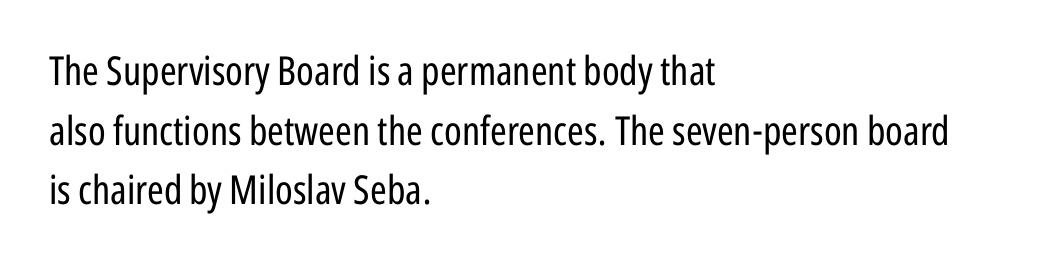
The typography opts for an upright posture over an oblique one. Plain, unruled lines of type. Proportional: the letters do not fall into vertical columns. Short and long lines alike share a common starting point at left.
